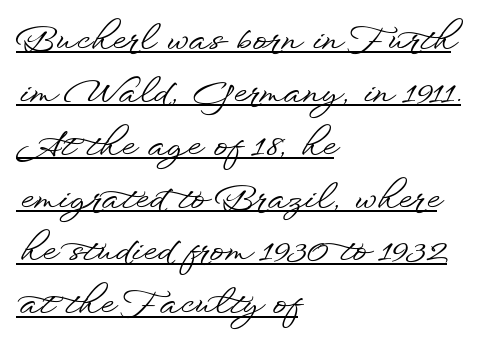
The image shows 35 px wide sans-serif type; set left-aligned, normal line spacing (1.51x), normal letter spacing, underlined; low stroke contrast and a small x-height.
